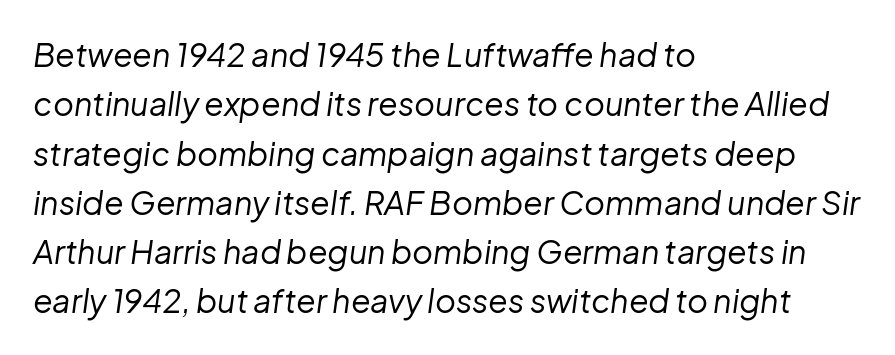
Counters stay open thanks to moderate or lighter strokes. This sample uses an oblique cut, with every glyph tilted off the vertical. Visually the block forms a straight wall on the left and a jagged coastline on the right. The rendering uses a moderate line-height, typical for paragraphs. These lines are rendered in a variable-pitch font.
